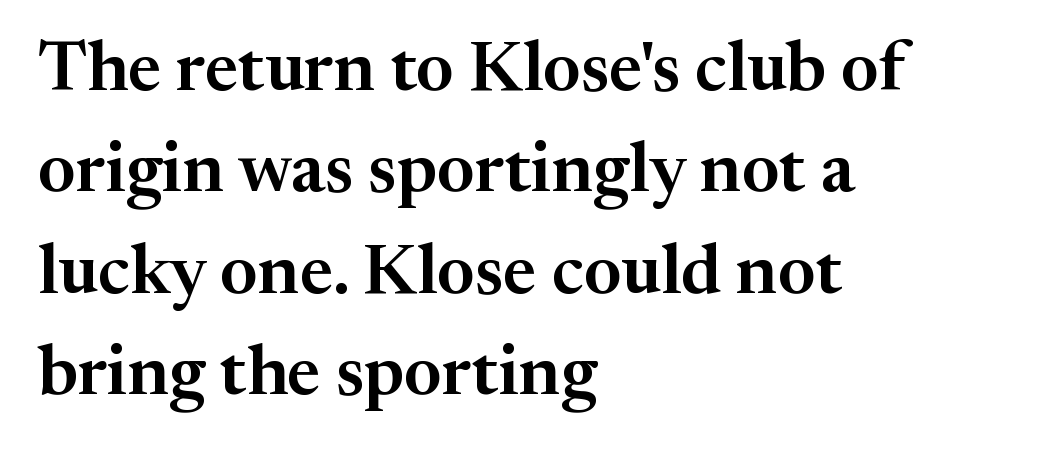
Q: Is the text italic (slanted)? A: No, it is upright.
Q: Is the typeface a serif or a sans-serif typeface? A: Serif.
Q: Is the text underlined? A: No.
Q: How is the paragraph aligned? A: Left-aligned.
Q: Is the spacing between letters normal or unusually wide? A: Normal.
Q: Is the spacing between lines tight, normal or loose? A: Normal.
Q: Width (condensed, normal, or wide)? A: Normal.
Q: Stroke contrast? A: Medium.
Q: x-height? A: Medium.
Q: Monospaced? A: No.
